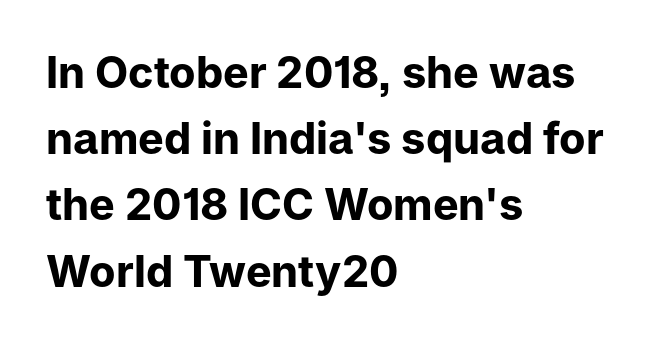
Q: Is the text bold? A: Yes.
Q: Is the text italic (slanted)? A: No, it is upright.
Q: Is the typeface a serif or a sans-serif typeface? A: Sans-serif.
Q: Is the text underlined? A: No.
Q: How is the paragraph aligned? A: Left-aligned.
Q: Is the spacing between letters normal or unusually wide? A: Normal.
Q: Is the spacing between lines tight, normal or loose? A: Normal.
Q: Width (condensed, normal, or wide)? A: Normal.
Q: Stroke contrast? A: Low.
Q: x-height? A: Medium.
Q: Monospaced? A: No.
